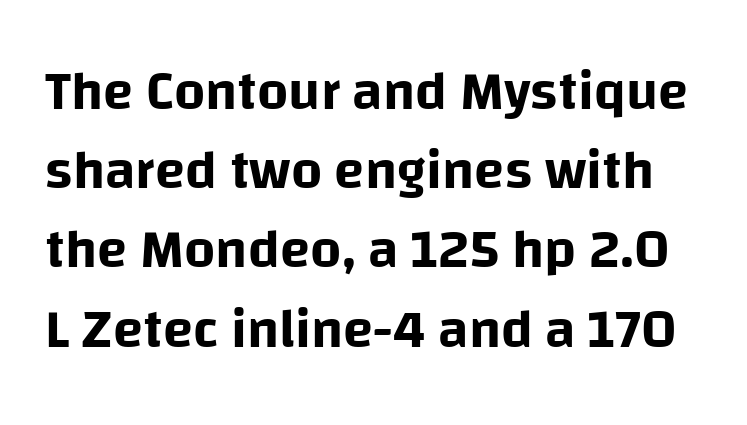
The image shows 55 px sans-serif type, upright; set normal line spacing (1.44x), normal letter spacing, not underlined; low stroke contrast and a large x-height.
